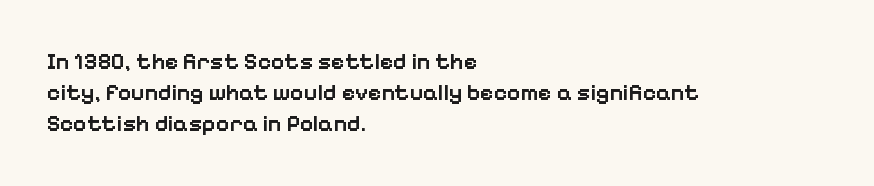
The image shows 23 px text type, upright; set left-aligned, normal line spacing (1.35x), normal letter spacing, not underlined.
